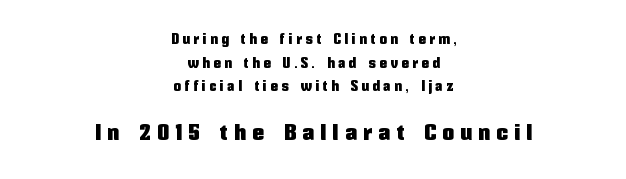
{"italic": "no", "underline": "no", "align": "center", "line_spacing": "normal", "line_spacing_ratio": 1.68, "letter_spacing": "wide", "letter_spacing_em": 0.29, "larger_block": "second", "size_ratio": 1.64, "glyph_px": 23}
